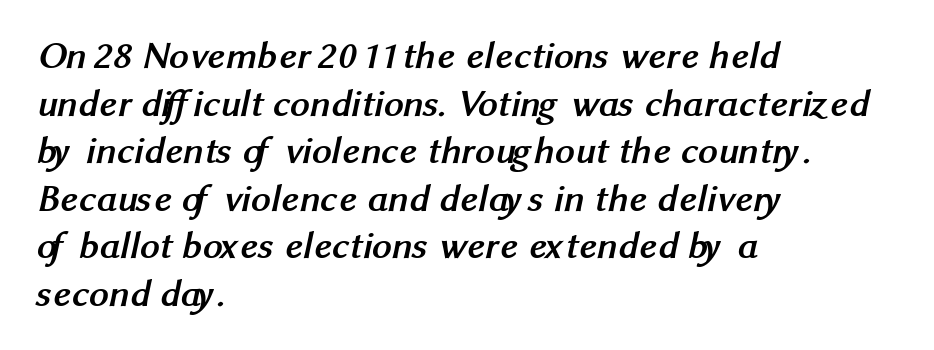
{"serif": "no", "bold": "yes", "weight": "semibold", "width": "normal", "stroke_contrast": "medium", "x_height": "medium", "monospaced": "no", "underline": "no", "align": "left", "line_spacing_ratio": 1.22, "letter_spacing": "normal", "letter_spacing_em": 0.0, "glyph_px": 39}
